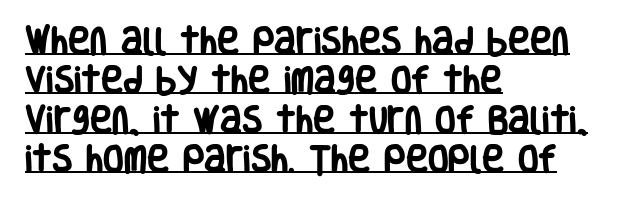
Q: Is the text bold? A: Yes.
Q: Is the text italic (slanted)? A: No, it is upright.
Q: Is the typeface a serif or a sans-serif typeface? A: Sans-serif.
Q: Is the text underlined? A: Yes.
Q: How is the paragraph aligned? A: Left-aligned.
Q: Is the spacing between letters normal or unusually wide? A: Normal.
Q: Is the spacing between lines tight, normal or loose? A: Normal.
Q: Width (condensed, normal, or wide)? A: Condensed.
Q: Stroke contrast? A: Low.
Q: x-height? A: Large.
Q: Monospaced? A: No.
